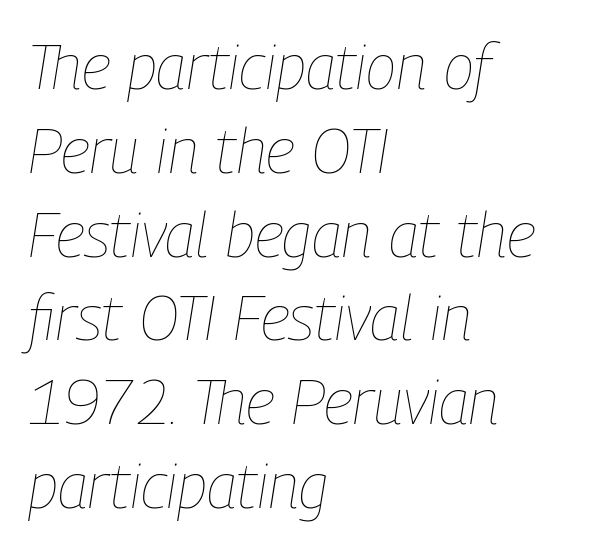
Students, observe: this is what conventionally led text looks like. No extra ink here — the face is not bold. Glyph-to-glyph distance matches everyday printed text. Descenders hang freely into open space. Compared with ordinary roman type, these characters are visibly tilted. The text block is weighted toward the left margin, trailing off unevenly rightward.
